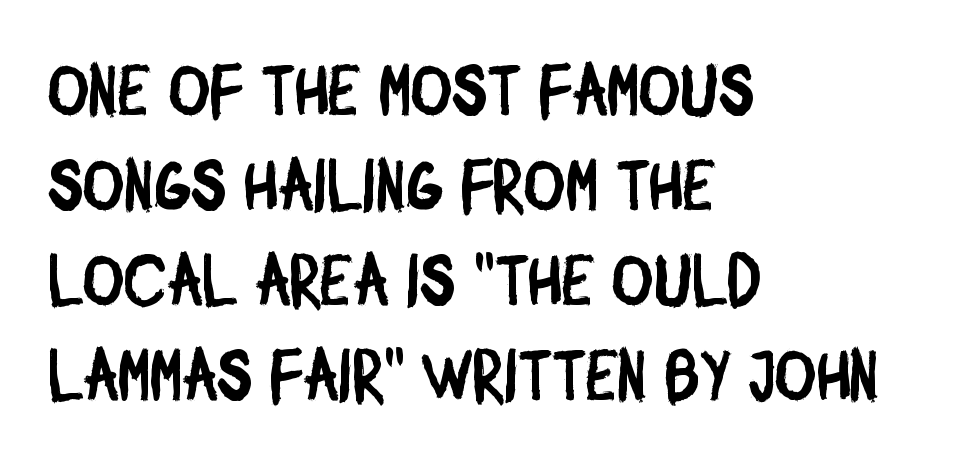
Q: Is the typeface a serif or a sans-serif typeface? A: Sans-serif.
Q: Is the text underlined? A: No.
Q: How is the paragraph aligned? A: Left-aligned.
Q: Is the spacing between letters normal or unusually wide? A: Normal.
Q: Is the spacing between lines tight, normal or loose? A: Normal.
Q: Width (condensed, normal, or wide)? A: Condensed.
Q: Stroke contrast? A: Low.
Q: x-height? A: Large.
Q: Monospaced? A: No.
